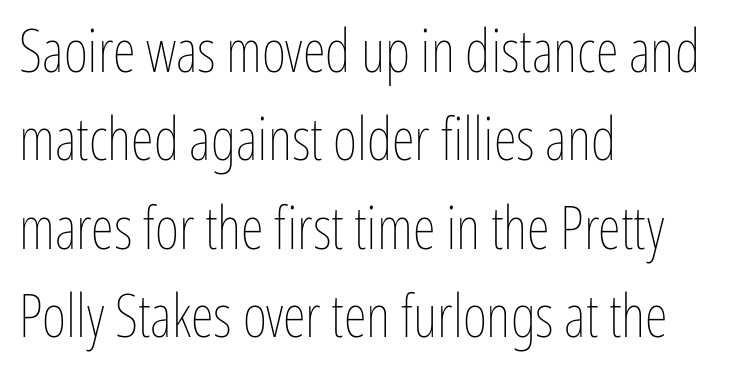
The image shows 59 px thin, condensed type, upright; set left-aligned, normal line spacing (1.5x), normal letter spacing, not underlined; low stroke contrast and a medium x-height.
